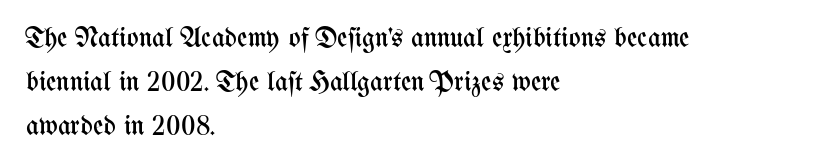
The image shows 28 px regular-weight, condensed type, upright; set left-aligned, normal line spacing (1.57x), normal letter spacing, not underlined; medium stroke contrast and a medium x-height.
